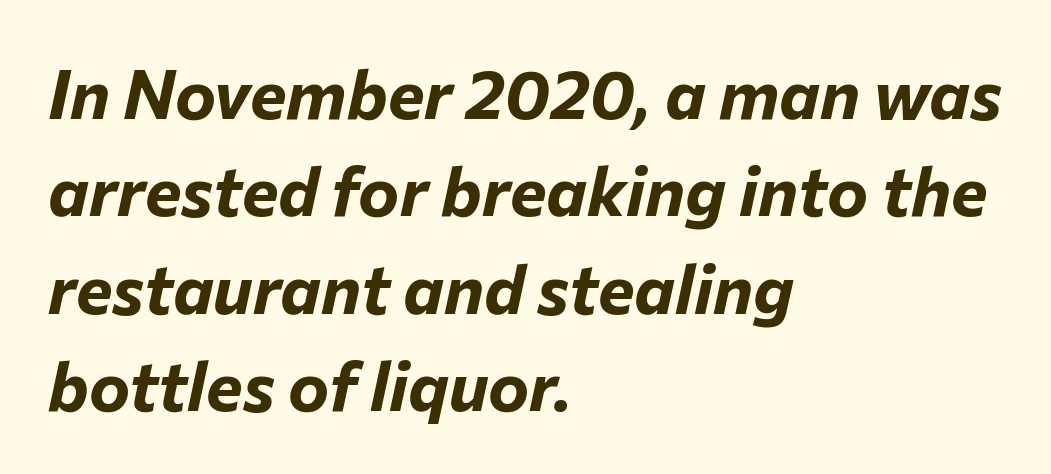
Q: Is the text bold? A: Yes.
Q: Is the text italic (slanted)? A: Yes, it leans right by about 12 degrees.
Q: Is the text underlined? A: No.
Q: How is the paragraph aligned? A: Left-aligned.
Q: Is the spacing between letters normal or unusually wide? A: Normal.
Q: Is the spacing between lines tight, normal or loose? A: Normal.
Q: Width (condensed, normal, or wide)? A: Normal.
Q: Stroke contrast? A: Low.
Q: x-height? A: Medium.
Q: Monospaced? A: No.
